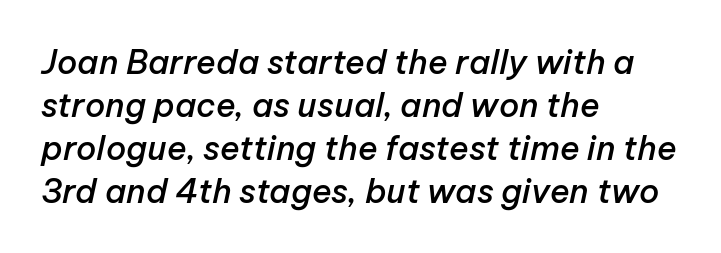
{"italic": "yes", "lean": "right", "slant_degrees": 12, "bold": "semi", "weight": "semibold", "width": "normal", "stroke_contrast": "low", "x_height": "medium", "monospaced": "no", "underline": "no", "align": "left", "line_spacing": "normal", "line_spacing_ratio": 1.3, "letter_spacing": "normal", "letter_spacing_em": 0.0, "glyph_px": 33}
